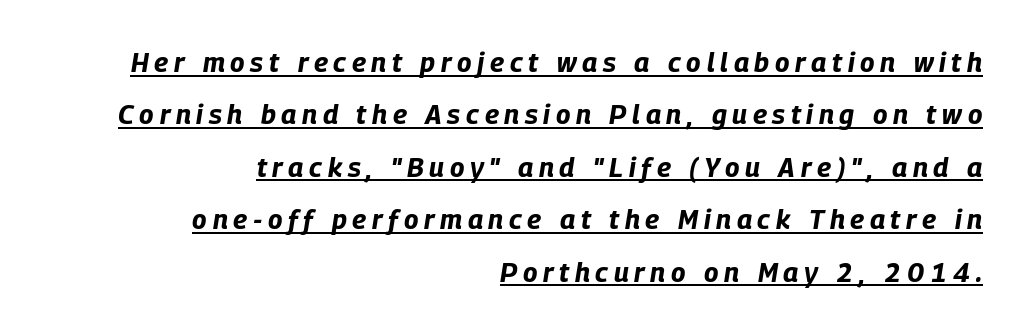
Q: Is the text bold? A: Yes.
Q: Is the text italic (slanted)? A: Yes, it leans right by about 9 degrees.
Q: Is the text underlined? A: Yes.
Q: How is the paragraph aligned? A: Right-aligned.
Q: Is the spacing between letters normal or unusually wide? A: Unusually wide.
Q: Is the spacing between lines tight, normal or loose? A: Loose.
